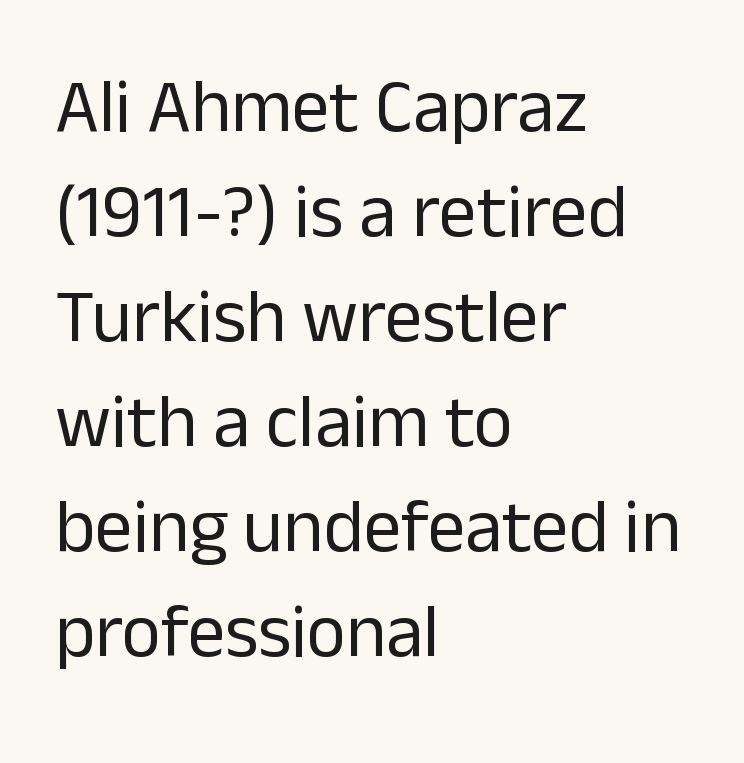
Think standard paragraph weight, or any step lighter than that. Note: no serifs on the glyphs. This rendering features lettering with no underline. Notice how descenders clear the ascenders below comfortably — that's standard leading. The letters advance in unequal steps, a hallmark of proportional type. Does the copy run flush right? No — it runs flush left.
